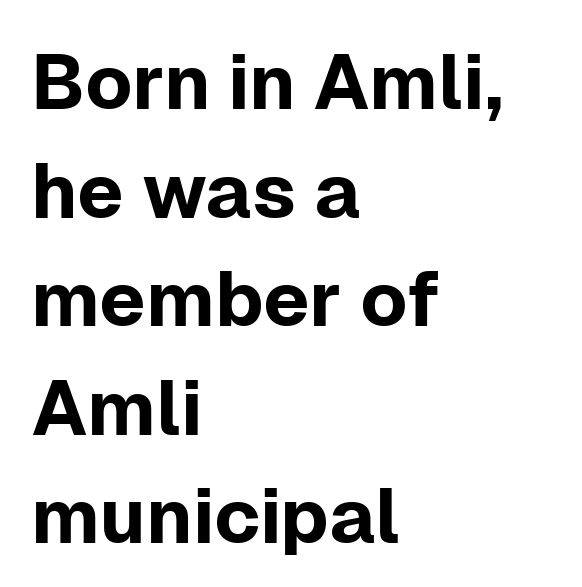
Q: Is the text italic (slanted)? A: No, it is upright.
Q: Is the typeface a serif or a sans-serif typeface? A: Sans-serif.
Q: Is the text underlined? A: No.
Q: How is the paragraph aligned? A: Left-aligned.
Q: Is the spacing between letters normal or unusually wide? A: Normal.
Q: Is the spacing between lines tight, normal or loose? A: Normal.
Q: Width (condensed, normal, or wide)? A: Normal.
Q: Stroke contrast? A: Low.
Q: x-height? A: Medium.
Q: Monospaced? A: No.
